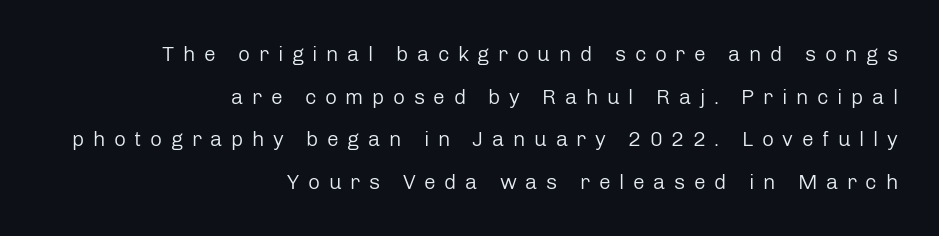
The image shows 21 px text type, upright; set right-aligned, loose line spacing (2.03x), unusually wide letter spacing (+0.41 em), not underlined.
